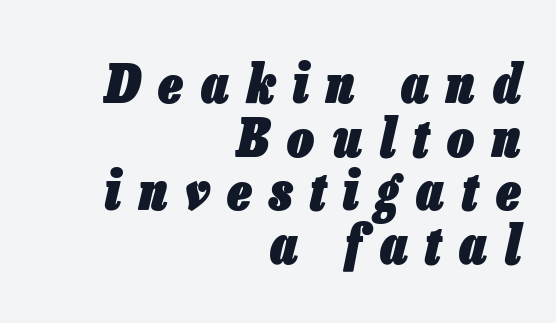
{"italic": "yes", "lean": "right", "slant_degrees": 13, "bold": "yes", "weight": "heavy", "width": "condensed", "stroke_contrast": "low", "x_height": "medium", "monospaced": "no", "underline": "no", "align": "right", "line_spacing": "tight", "line_spacing_ratio": 1.01, "letter_spacing": "wide", "letter_spacing_em": 0.34, "glyph_px": 53}
